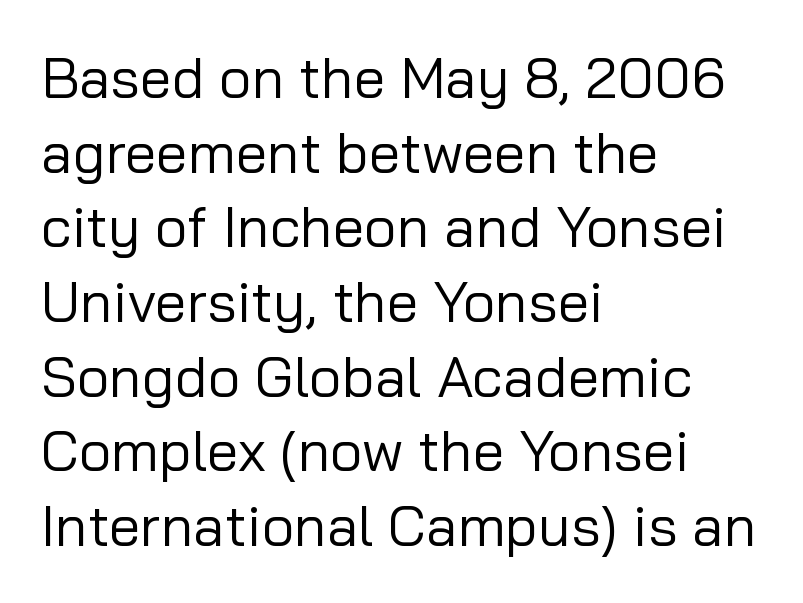
Q: Is the text bold? A: No.
Q: Is the text italic (slanted)? A: No, it is upright.
Q: Is the typeface a serif or a sans-serif typeface? A: Sans-serif.
Q: Is the text underlined? A: No.
Q: How is the paragraph aligned? A: Left-aligned.
Q: Is the spacing between letters normal or unusually wide? A: Normal.
Q: Is the spacing between lines tight, normal or loose? A: Normal.
Q: Width (condensed, normal, or wide)? A: Normal.
Q: Stroke contrast? A: Low.
Q: x-height? A: Medium.
Q: Monospaced? A: No.
